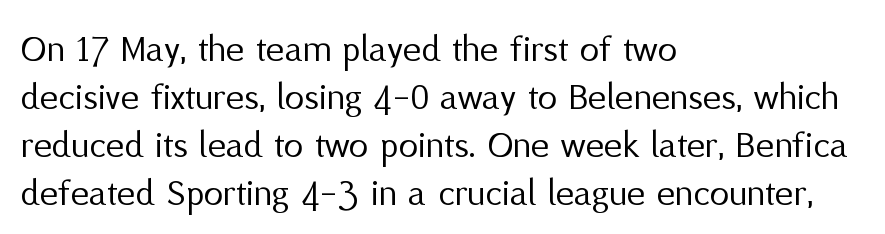
The image shows 39 px regular-weight sans-serif type, upright; set left-aligned, line spacing 1.23x, normal letter spacing, not underlined; medium stroke contrast and a medium x-height.
